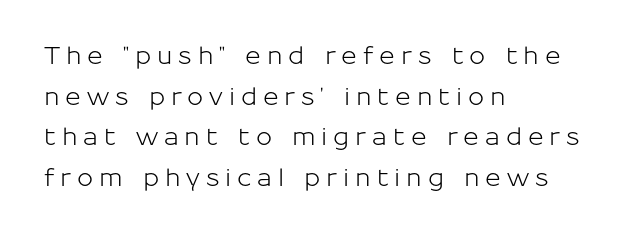
Q: Is the text italic (slanted)? A: No, it is upright.
Q: Is the text underlined? A: No.
Q: How is the paragraph aligned? A: Left-aligned.
Q: Is the spacing between letters normal or unusually wide? A: Unusually wide.
Q: Is the spacing between lines tight, normal or loose? A: Normal.
